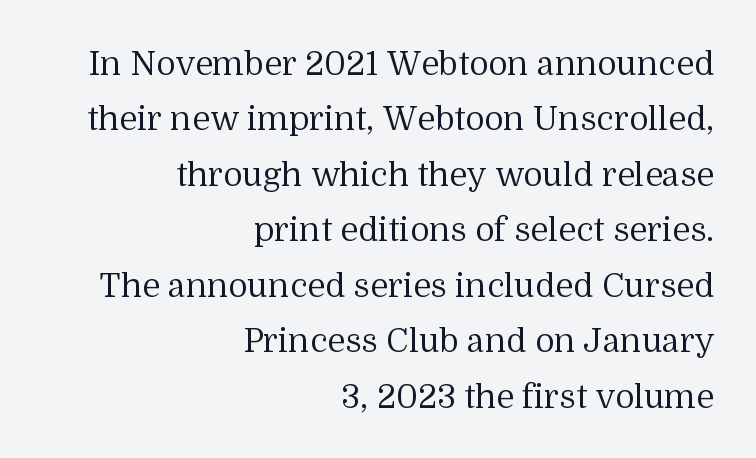
{"serif": "yes", "italic": "no", "bold": "no", "weight": "regular", "width": "normal", "stroke_contrast": "medium", "x_height": "medium", "monospaced": "no", "underline": "no", "align": "right", "line_spacing": "normal", "line_spacing_ratio": 1.68, "letter_spacing": "normal", "letter_spacing_em": 0.0, "glyph_px": 33}
